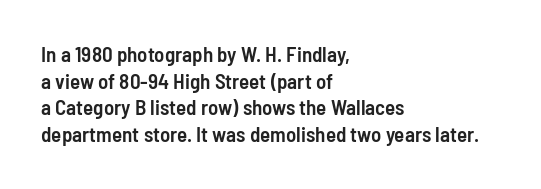
{"italic": "no", "bold": "semi", "underline": "no", "align": "left", "line_spacing": "normal", "line_spacing_ratio": 1.27, "letter_spacing": "normal", "letter_spacing_em": 0.0, "glyph_px": 21}
